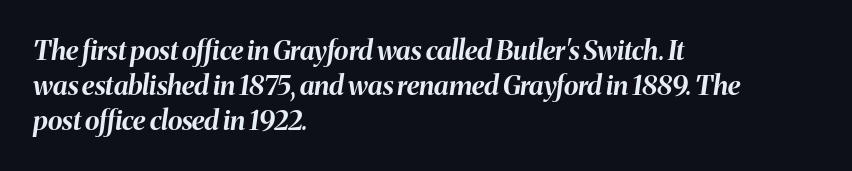
Q: Is the text bold? A: Yes.
Q: Is the text italic (slanted)? A: Yes, it leans right by about 8 degrees.
Q: Is the text underlined? A: No.
Q: How is the paragraph aligned? A: Left-aligned.
Q: Is the spacing between letters normal or unusually wide? A: Normal.
Q: Is the spacing between lines tight, normal or loose? A: Normal.
